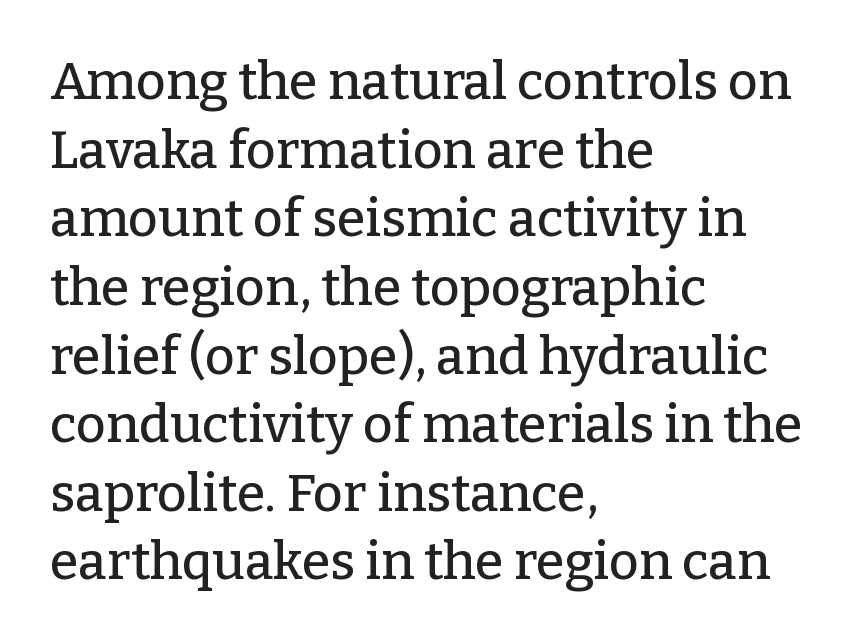
{"serif": "yes", "italic": "no", "width": "normal", "stroke_contrast": "low", "x_height": "medium", "monospaced": "no", "underline": "no", "align": "left", "line_spacing": "normal", "line_spacing_ratio": 1.32, "letter_spacing": "normal", "letter_spacing_em": 0.0, "glyph_px": 52}
